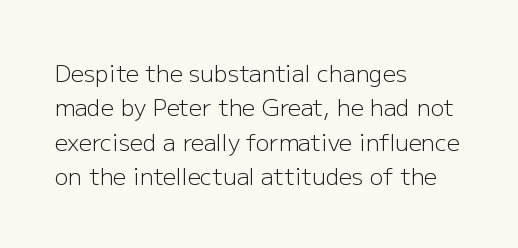
{"italic": "no", "bold": "no", "underline": "no", "align": "left", "line_spacing": "normal", "line_spacing_ratio": 1.5, "letter_spacing": "normal", "letter_spacing_em": 0.0, "glyph_px": 23}
